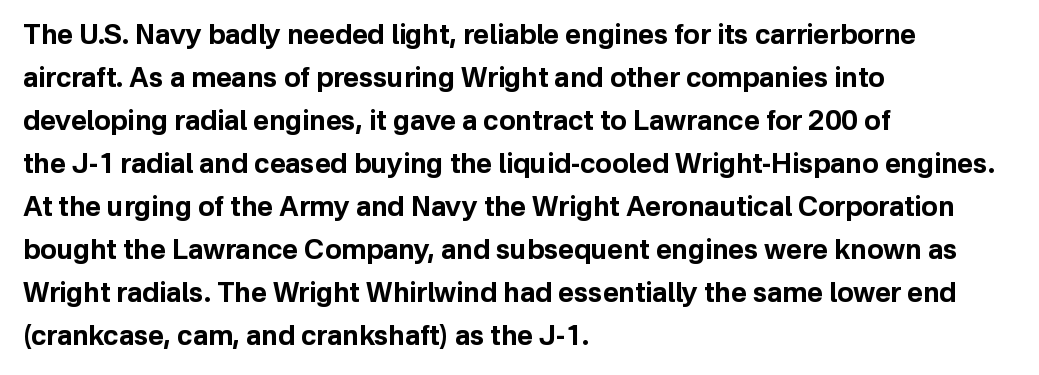
The image shows 27 px bold type, upright; set left-aligned, normal line spacing (1.59x), normal letter spacing, not underlined.
